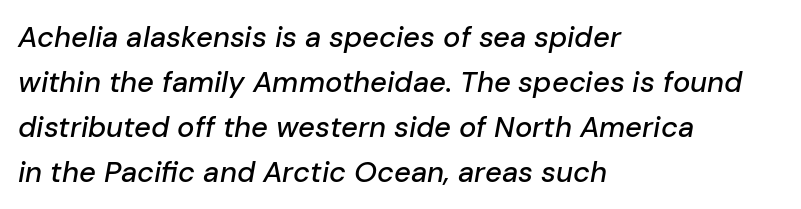
{"italic": "yes", "lean": "right", "slant_degrees": 10, "width": "normal", "stroke_contrast": "low", "x_height": "medium", "monospaced": "no", "underline": "no", "align": "left", "line_spacing": "normal", "line_spacing_ratio": 1.55, "letter_spacing": "normal", "letter_spacing_em": 0.0, "glyph_px": 29}
